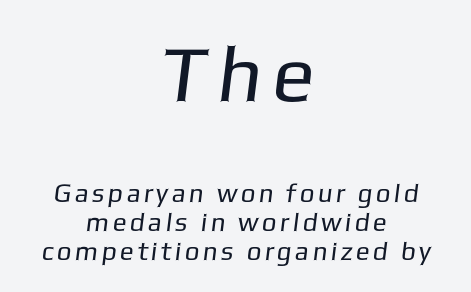
{"serif": "no", "bold": "no", "weight": "regular", "width": "normal", "stroke_contrast": "low", "x_height": "medium", "monospaced": "no", "underline": "no", "align": "center", "line_spacing": "tight", "line_spacing_ratio": 1.11, "larger_block": "first", "size_ratio": 3.04, "glyph_px": 79}
